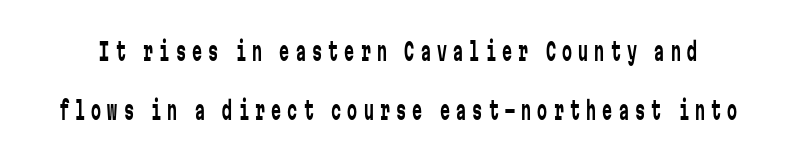
Q: Is the text bold? A: No.
Q: Is the text italic (slanted)? A: No, it is upright.
Q: Is the text underlined? A: No.
Q: Is the spacing between letters normal or unusually wide? A: Unusually wide.
Q: Is the spacing between lines tight, normal or loose? A: Loose.
